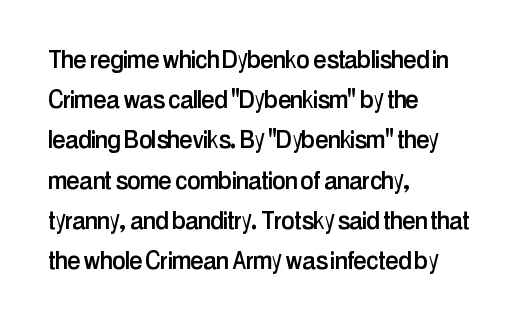
The axis of the letterforms is exactly vertical. Line beginnings align vertically; line endings do not. Clear beneath every line of the passage. The passage shown is typeset with a sans-serif family.
